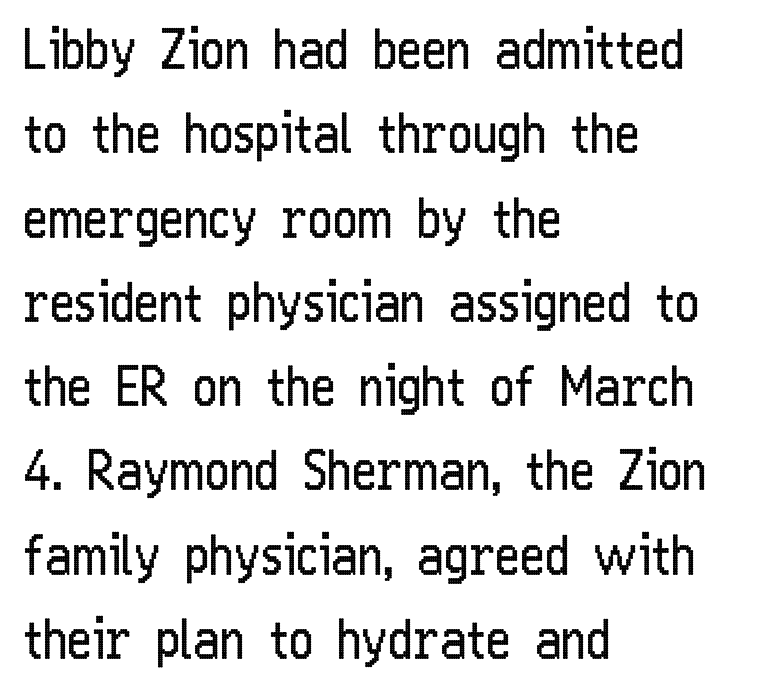
Q: Is the text bold? A: No.
Q: Is the text italic (slanted)? A: No, it is upright.
Q: Is the typeface a serif or a sans-serif typeface? A: Sans-serif.
Q: Is the text underlined? A: No.
Q: How is the paragraph aligned? A: Left-aligned.
Q: Is the spacing between letters normal or unusually wide? A: Normal.
Q: Is the spacing between lines tight, normal or loose? A: Normal.
Q: Width (condensed, normal, or wide)? A: Condensed.
Q: Stroke contrast? A: Low.
Q: x-height? A: Medium.
Q: Monospaced? A: No.
